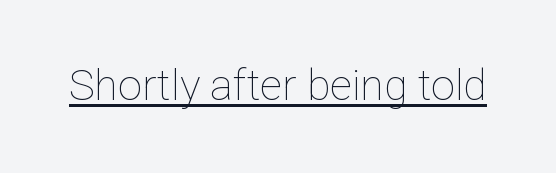
Q: Is the text bold? A: No.
Q: Is the text italic (slanted)? A: No, it is upright.
Q: Is the text underlined? A: Yes.
Q: Is the spacing between letters normal or unusually wide? A: Normal.
Q: Width (condensed, normal, or wide)? A: Normal.
Q: Stroke contrast? A: Low.
Q: x-height? A: Medium.
Q: Monospaced? A: No.
